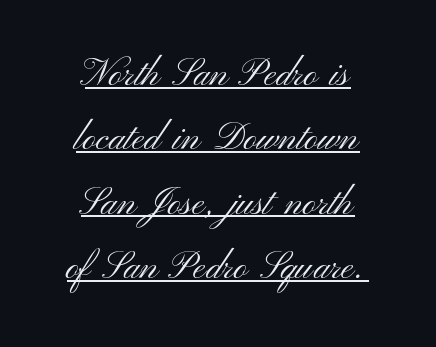
{"serif": "no", "bold": "no", "weight": "light", "width": "wide", "stroke_contrast": "medium", "x_height": "small", "monospaced": "no", "underline": "yes", "align": "center", "line_spacing_ratio": 1.74, "letter_spacing": "normal", "letter_spacing_em": 0.0, "glyph_px": 37}
